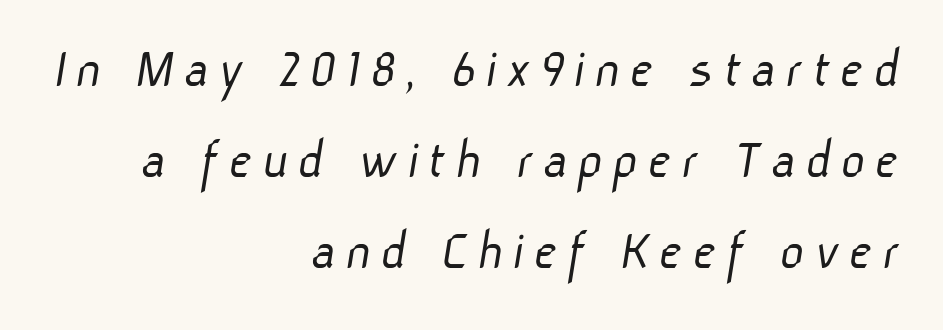
The rendering uses natural spacing where letterforms have individual widths. Type style note: lacks serifs. The letterforms sit at book weight or below. Reading down the column, the eye jumps a familiar distance to each next line. Which margin do the lines hug? The right one — the left edge is uneven.
